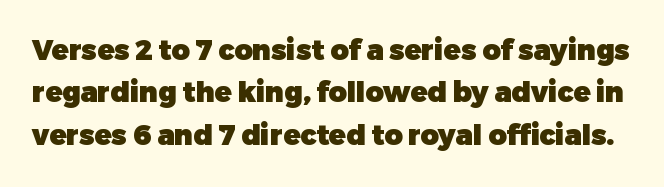
The image shows 28 px heavy sans-serif type, upright; set normal line spacing (1.51x), normal letter spacing, not underlined; low stroke contrast and a medium x-height.
